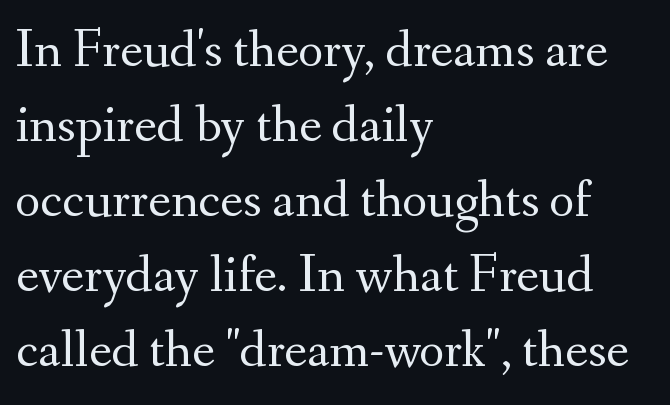
The image shows 54 px regular-weight serif type, upright; set left-aligned, normal line spacing (1.39x), normal letter spacing, not underlined; medium stroke contrast and a small x-height.
